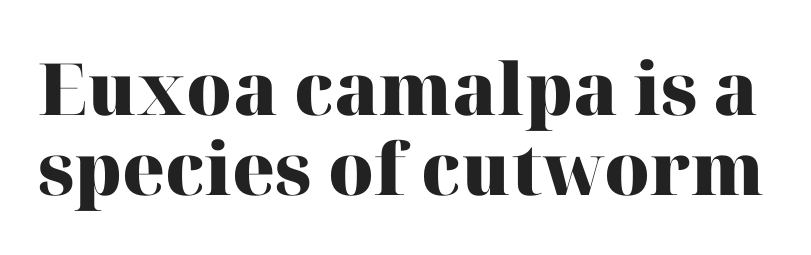
{"serif": "yes", "italic": "no", "bold": "yes", "weight": "heavy", "width": "normal", "stroke_contrast": "high", "x_height": "medium", "monospaced": "no", "underline": "no", "line_spacing": "tight", "line_spacing_ratio": 1.11, "letter_spacing": "normal", "letter_spacing_em": 0.0, "glyph_px": 72}
